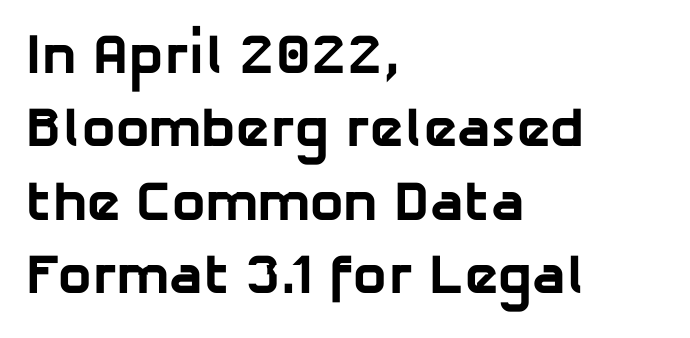
One glance says typical: line gaps are just what's usual. Plain, unruled lines of type. Heavy-handed strokes throughout: this text is bold. A student would call this left alignment; a typographer would say flush left, rag right. Short note: letters normally spaced. The face used here is proportionally spaced, like ordinary book or web type.
